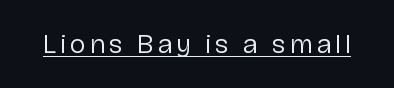
{"italic": "no", "bold": "no", "underline": "yes", "glyph_px": 27}
